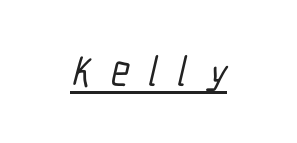
You could not count columns in this text — the font is proportionally spaced. The face used here appears with an underline applied. There is plenty of visible air inserted between adjacent glyphs. I'd call this a sans setting — the letters go barefoot.
